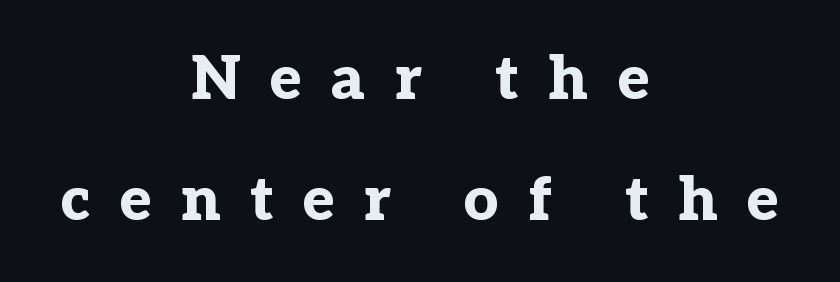
The letters advance in unequal steps, a hallmark of proportional type. I'd call this a serif setting — the letters wear small feet. What's the leading like? Stretched, with rows far apart. Students, this is bold: see how much ink each stroke carries. Centered paragraph, ragged on both sides. The space directly below the letters is spotless.
